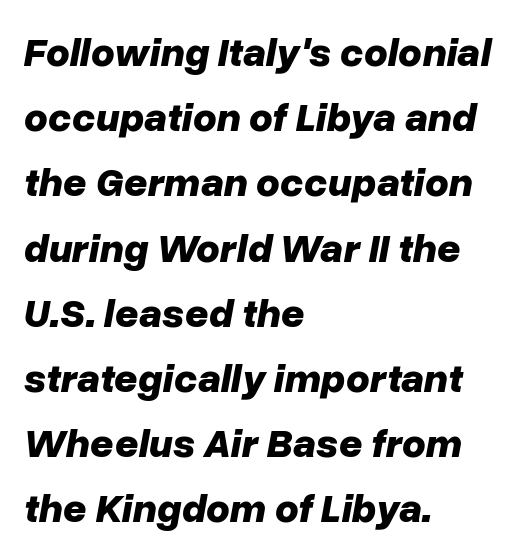
{"italic": "yes", "lean": "right", "slant_degrees": 10, "bold": "yes", "weight": "bold", "width": "normal", "stroke_contrast": "low", "x_height": "medium", "monospaced": "no", "underline": "no", "align": "left", "line_spacing": "normal", "line_spacing_ratio": 1.59, "letter_spacing": "normal", "letter_spacing_em": 0.0, "glyph_px": 41}
